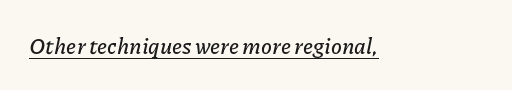
An italicized treatment has been applied to the whole sample. In designer terms, the underline attribute is active on this setting. This sample uses plain, unmodified letter spacing.
